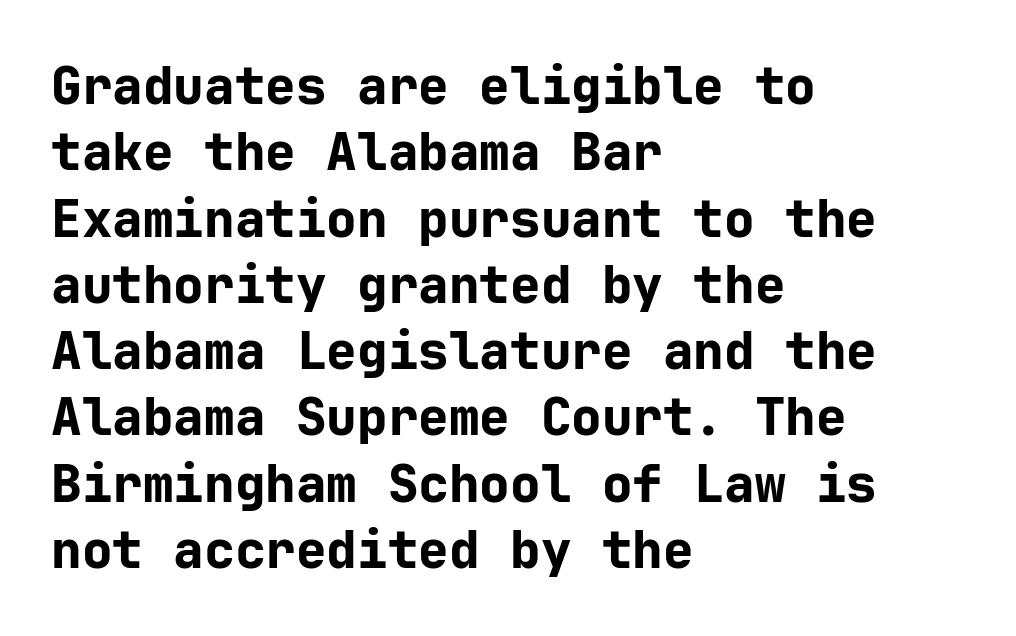
A typesetter would call this zero additional tracking. The characters look thick and weighty, a clear bold. Lines of text with bare space underneath. The lines in this sample share a left origin and differ only in where they stop. Do the letters lean? They stand straight. Normally led — the rows are evenly, conventionally spaced.
